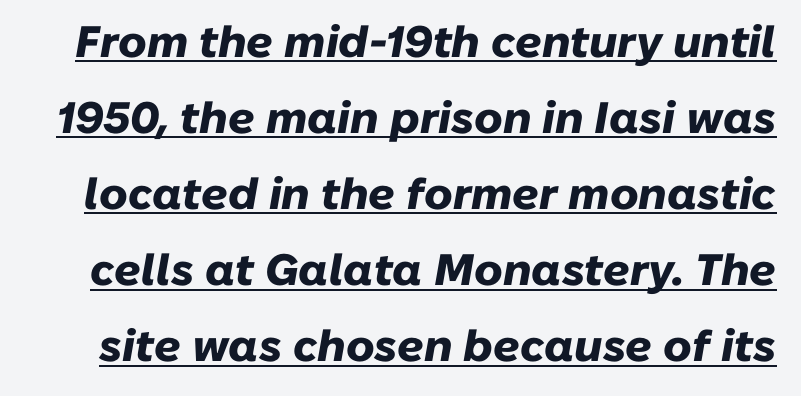
{"italic": "yes", "lean": "right", "slant_degrees": 10, "bold": "yes", "weight": "heavy", "width": "normal", "stroke_contrast": "low", "x_height": "medium", "monospaced": "no", "underline": "yes", "line_spacing_ratio": 1.73, "letter_spacing": "normal", "letter_spacing_em": 0.0, "glyph_px": 44}
